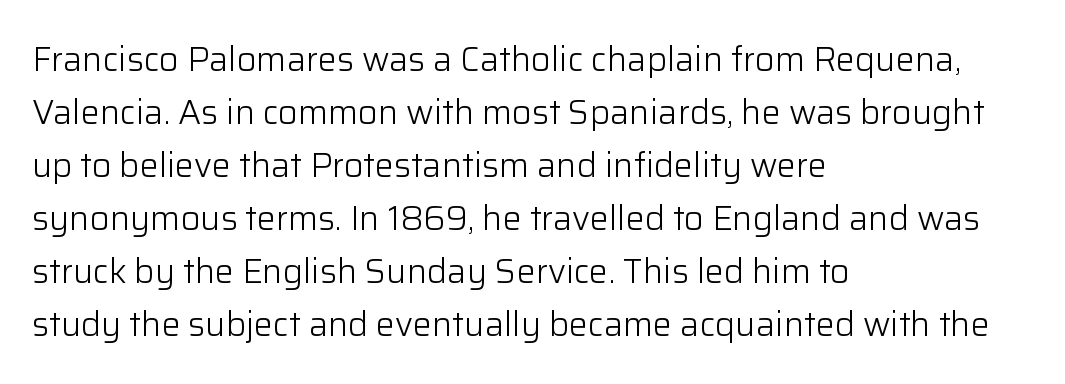
The rendering uses a moderate line-height, typical for paragraphs. Typeset ragged right — the left edge is the straight one. Designer's note — italics off, roman on. A light-to-regular cut is what we see here. The face used here is proportionally spaced, like ordinary book or web type. To sum up the face: it is a sans, with no serifs.
